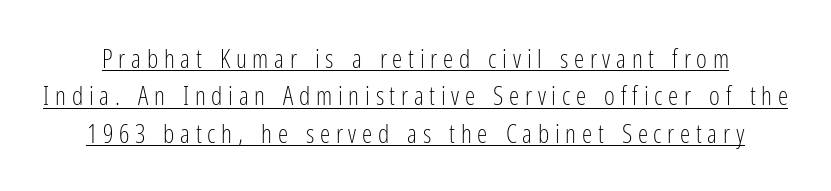
Nothing heavy about these letters — not bold at all. One glance says typical: line gaps are just what's usual. You can tell it's not italic because the verticals are truly vertical. The glyphs are accompanied by a horizontal stroke just below them. Loose tracking; the words dissolve into strings of separated letters.
